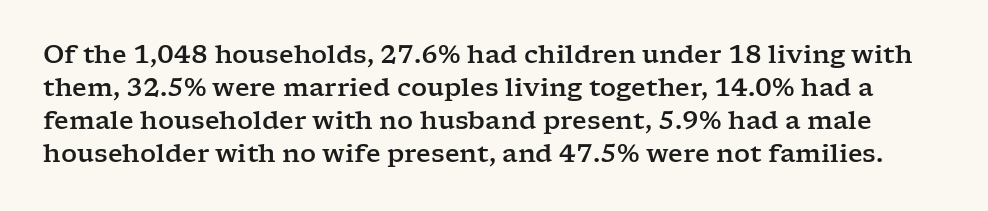
Q: Is the text italic (slanted)? A: No, it is upright.
Q: Is the text underlined? A: No.
Q: Is the spacing between letters normal or unusually wide? A: Normal.
Q: Is the spacing between lines tight, normal or loose? A: Normal.
